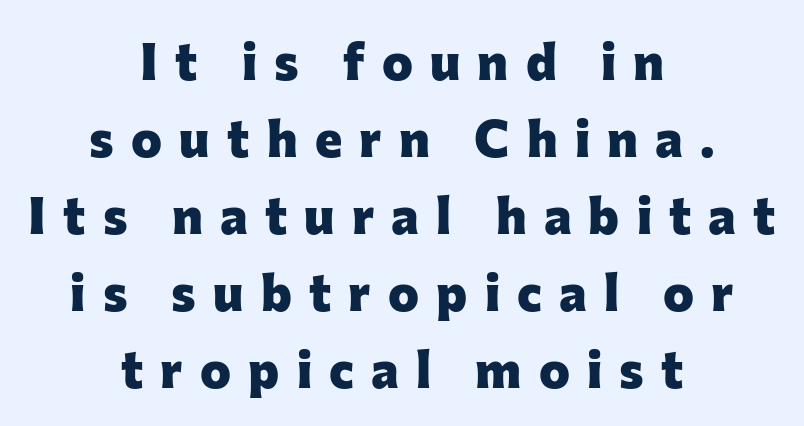
Q: Is the text bold? A: Yes.
Q: Is the text italic (slanted)? A: No, it is upright.
Q: Is the typeface a serif or a sans-serif typeface? A: Sans-serif.
Q: Is the text underlined? A: No.
Q: How is the paragraph aligned? A: Centered.
Q: Is the spacing between letters normal or unusually wide? A: Unusually wide.
Q: Is the spacing between lines tight, normal or loose? A: Normal.
Q: Width (condensed, normal, or wide)? A: Normal.
Q: Stroke contrast? A: Low.
Q: x-height? A: Medium.
Q: Monospaced? A: No.
